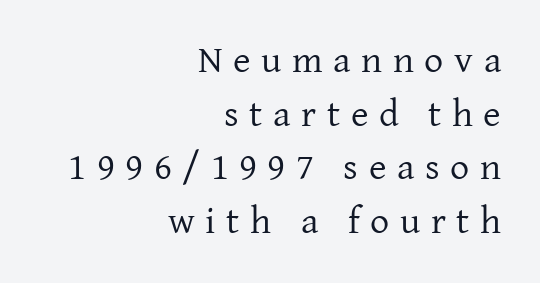
Heft: none added — not bold. Students, observe: this is what conventionally led text looks like. Does extra space separate the letters? Yes, quite a lot of it. Underline: absent. This sample has the flowing, uneven cadence of proportional lettering. Unlike italic type, these characters show no tilt at all.
